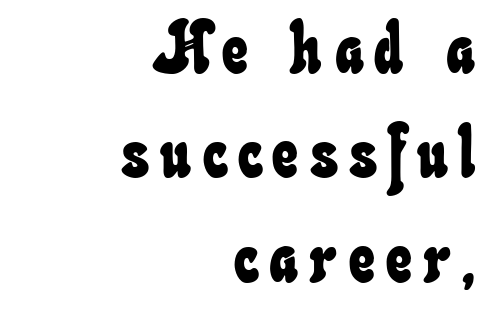
The paragraph has a hard right edge and a soft left edge. Is this a fixed-width face? No — the glyphs have proportional, varying widths. Descender tails drop into unmarked territory. What's the leading like? Ordinary, nothing unusual.
